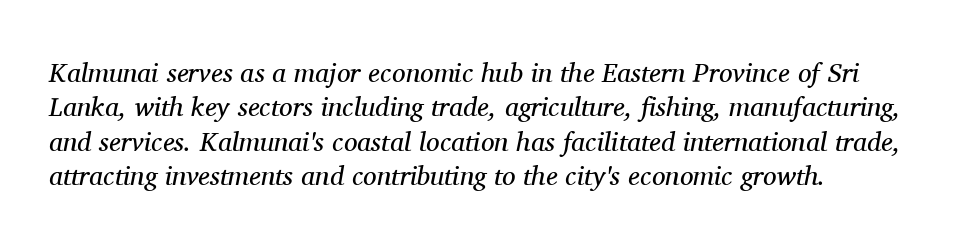
The string is rendered with underlining switched off. The face used here is rendered with its standard letterfit. The rows are spaced the way most documents space them. A student would call this left alignment; a typographer would say flush left, rag right.
